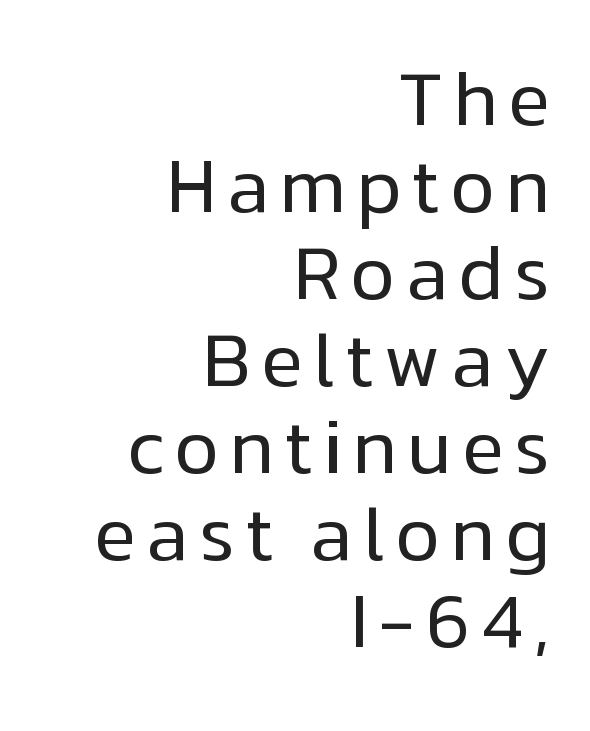
{"serif": "no", "italic": "no", "bold": "no", "weight": "regular", "width": "normal", "stroke_contrast": "low", "x_height": "medium", "monospaced": "no", "underline": "no", "align": "right", "line_spacing": "tight", "line_spacing_ratio": 1.13, "glyph_px": 77}
